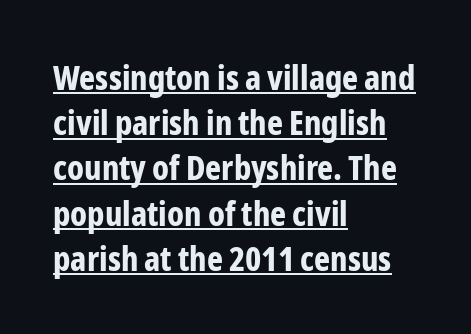
{"serif": "no", "italic": "no", "bold": "yes", "weight": "bold", "width": "condensed", "stroke_contrast": "low", "x_height": "medium", "monospaced": "no", "underline": "yes", "align": "left", "line_spacing": "normal", "line_spacing_ratio": 1.33, "letter_spacing": "normal", "letter_spacing_em": 0.0, "glyph_px": 34}
